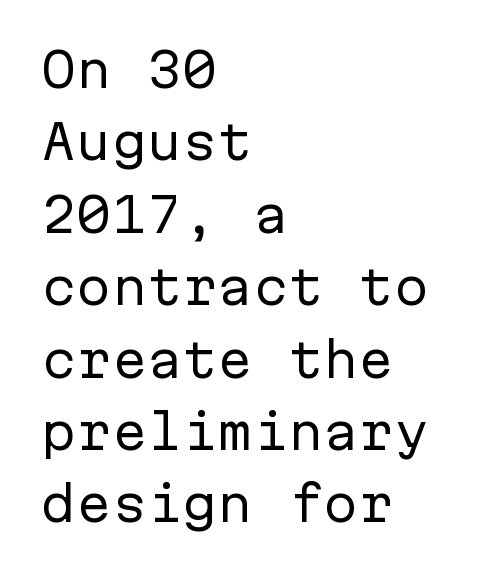
The image shows 47 px regular-weight sans-serif type, upright, monospaced; set left-aligned, normal line spacing (1.54x), normal letter spacing, not underlined; low stroke contrast and a medium x-height.
